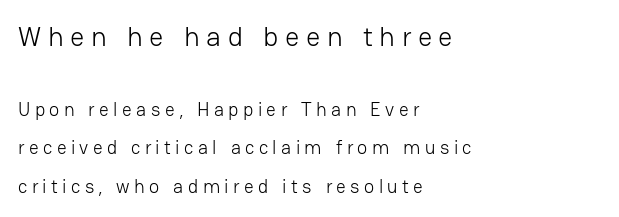
Notice how the passage keeps a crisp vertical edge on the left only. On a weight scale, this lands at 450 or below. Honestly, there is no underline to notice here at all. Characters remain perfectly vertical along every line. A typesetter would call this leading open, well beyond the default.
